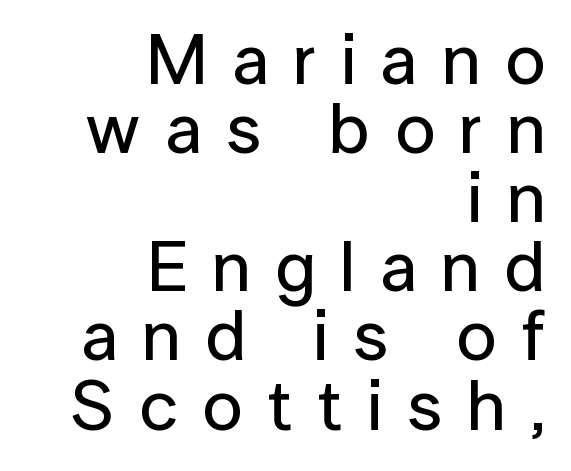
The image shows 72 px sans-serif type, upright; set right-aligned, tight line spacing (0.96x), unusually wide letter spacing (+0.34 em), not underlined; low stroke contrast and a medium x-height.
